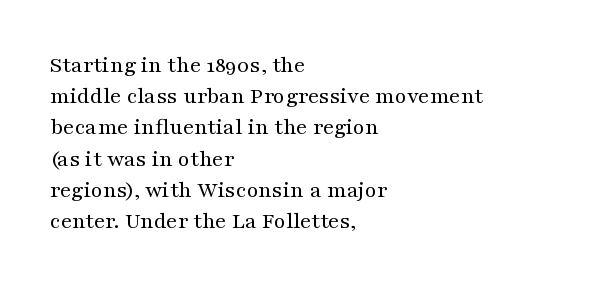
Q: Is the text bold? A: No.
Q: Is the text italic (slanted)? A: No, it is upright.
Q: Is the text underlined? A: No.
Q: How is the paragraph aligned? A: Left-aligned.
Q: Is the spacing between letters normal or unusually wide? A: Normal.
Q: Is the spacing between lines tight, normal or loose? A: Normal.
